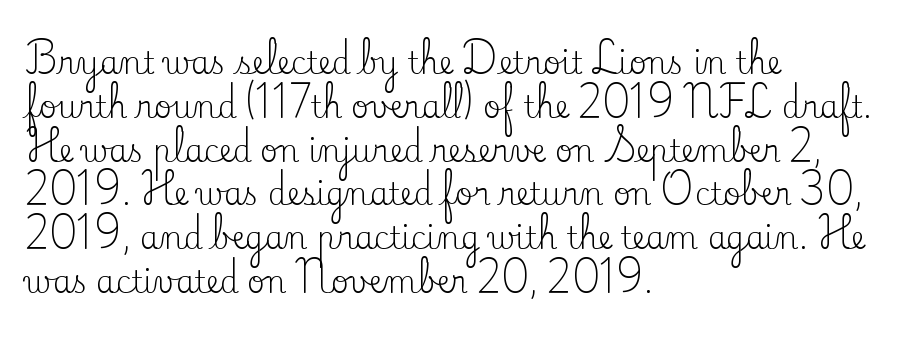
Unmarked baselines from the first word to the last. One-word summary of the alignment: left. These lines are rendered in a variable-pitch font. Vertical strokes here are truly vertical. Nobody touched the tracking dial on this one.
